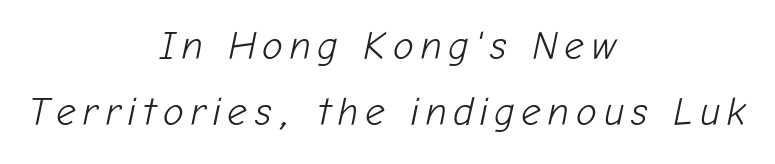
Notice how the passage keeps no hard edge, just a central spine. Think of a printed novel: that variable character pitch is what you see here. Honestly, the row spacing looks completely unremarkable. Rendered with sloped, italic letterforms. On a weight scale, this lands at 450 or below. Unmarked baselines from the first word to the last.
